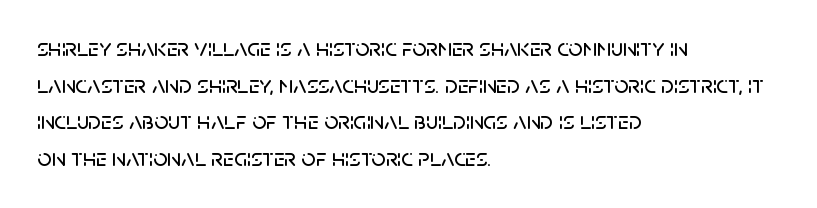
The letters stand straight up with perfectly vertical stems. The tracking reads as untouched default to a designer's eye. Vertical spacing — default. All the whitespace from short lines collects on the right. Bare-footed words on every line.
